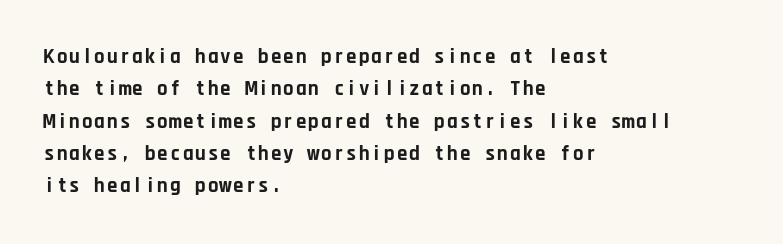
Unlike italic type, these characters show no tilt at all. Line starts are locked; line ends wander. Characters follow at the spacing the type designer built in. On the weight axis this lands at bold, roughly 700. The passage shown is not underscored anywhere.
